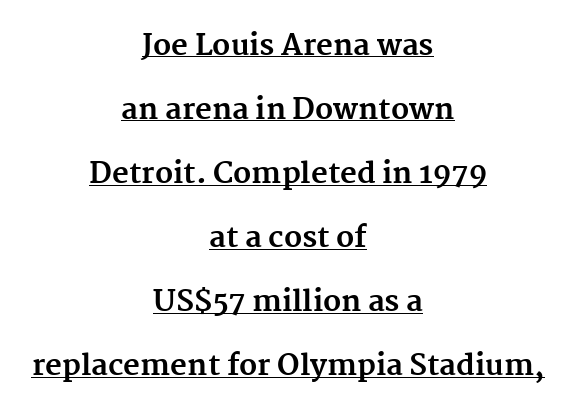
The image shows 29 px bold serif type, upright; set centered, loose line spacing (2.21x), normal letter spacing, underlined; medium stroke contrast and a medium x-height.
